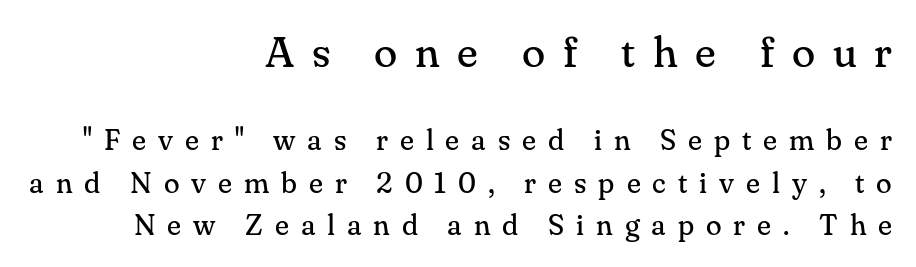
Q: Is the text bold? A: No.
Q: Is the text italic (slanted)? A: No, it is upright.
Q: Is the typeface a serif or a sans-serif typeface? A: Serif.
Q: Is the text underlined? A: No.
Q: How is the paragraph aligned? A: Right-aligned.
Q: Is the spacing between letters normal or unusually wide? A: Unusually wide.
Q: Is the spacing between lines tight, normal or loose? A: Normal.
Q: Which block of text is set in a larger size, the first (top) or the second (bottom)? A: The first (top) one.
Q: Width (condensed, normal, or wide)? A: Normal.
Q: Stroke contrast? A: Medium.
Q: x-height? A: Small.
Q: Monospaced? A: No.
